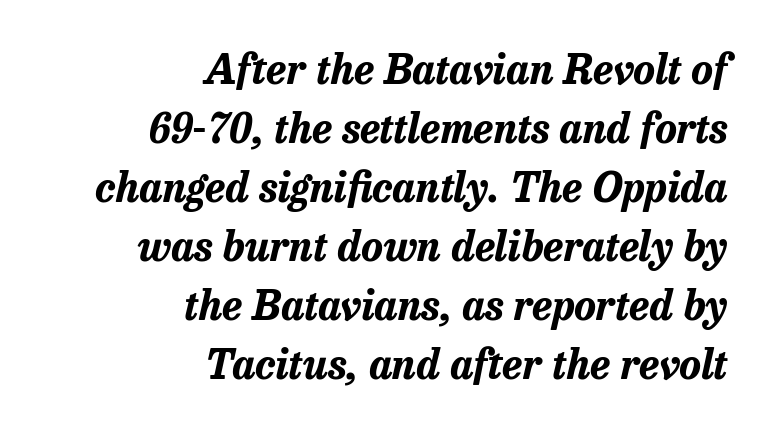
A bare baseline throughout the passage. The rendering uses natural spacing where letterforms have individual widths. Every row of glyphs terminates at an identical x-position on the right. Regular leading.
